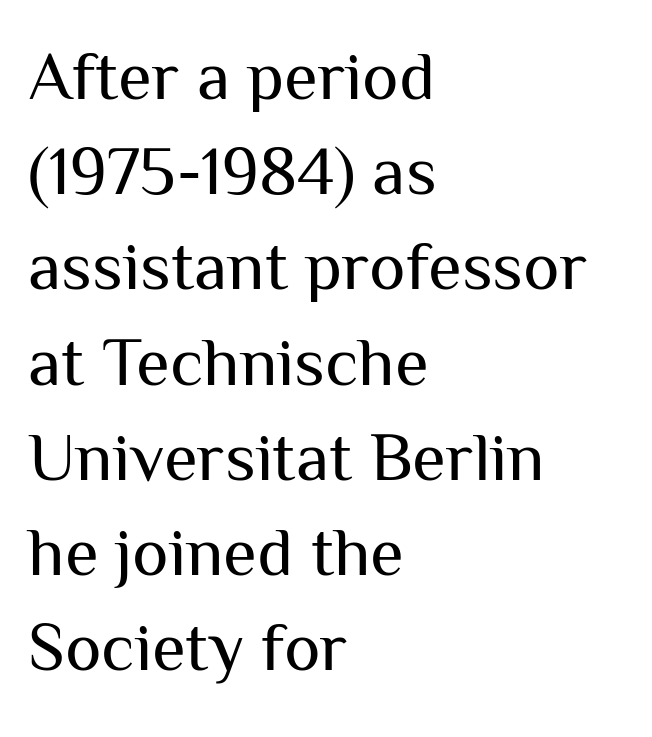
{"serif": "no", "italic": "no", "bold": "no", "weight": "regular", "width": "normal", "stroke_contrast": "medium", "x_height": "medium", "monospaced": "no", "underline": "no", "align": "left", "line_spacing": "normal", "line_spacing_ratio": 1.38, "letter_spacing": "normal", "letter_spacing_em": 0.0, "glyph_px": 69}
